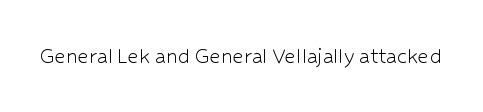
Only glyphs here, with clear space below each row. Notice how the stems are strictly vertical — no italics here. Between one letter and the next there's only the usual sliver of space. Is this a heavy cut? Hardly; it is regular or lighter.
